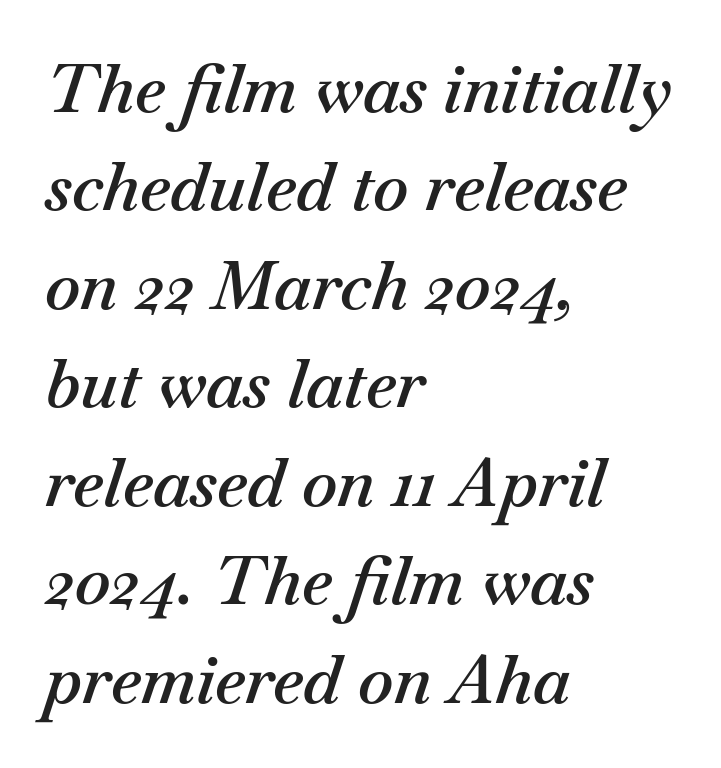
{"italic": "yes", "lean": "right", "slant_degrees": 18, "bold": "semi", "weight": "semibold", "width": "normal", "stroke_contrast": "medium", "x_height": "small", "monospaced": "no", "underline": "no", "align": "left", "line_spacing": "normal", "line_spacing_ratio": 1.47, "letter_spacing": "normal", "letter_spacing_em": 0.0, "glyph_px": 67}
